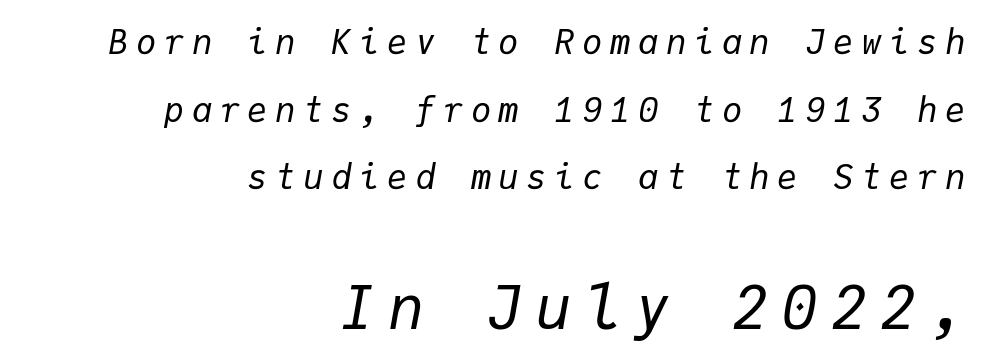
{"italic": "yes", "lean": "right", "slant_degrees": 9, "bold": "no", "weight": "regular", "width": "normal", "stroke_contrast": "low", "x_height": "medium", "monospaced": "yes", "underline": "no", "align": "right", "line_spacing": "loose", "line_spacing_ratio": 1.99, "letter_spacing": "wide", "letter_spacing_em": 0.22, "larger_block": "second", "size_ratio": 1.76, "glyph_px": 60}
